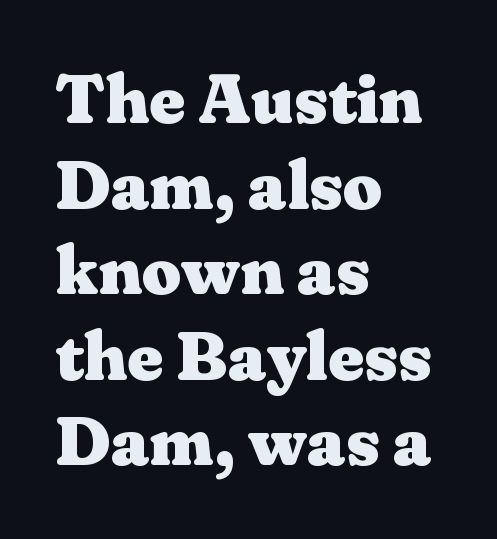
Q: Is the text bold? A: Yes.
Q: Is the text italic (slanted)? A: No, it is upright.
Q: Is the typeface a serif or a sans-serif typeface? A: Serif.
Q: Is the text underlined? A: No.
Q: How is the paragraph aligned? A: Left-aligned.
Q: Is the spacing between letters normal or unusually wide? A: Normal.
Q: Width (condensed, normal, or wide)? A: Wide.
Q: Stroke contrast? A: Medium.
Q: x-height? A: Medium.
Q: Monospaced? A: No.
